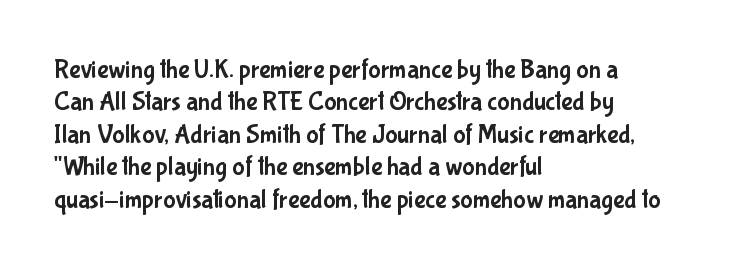
{"italic": "no", "underline": "no", "align": "left", "line_spacing": "normal", "line_spacing_ratio": 1.25, "letter_spacing": "normal", "letter_spacing_em": 0.0, "glyph_px": 26}
